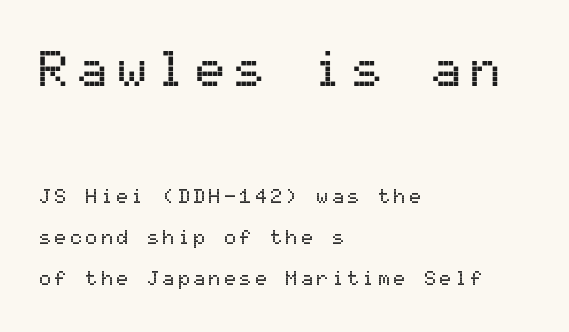
The more generous point size was reserved for the upper chunk. Underlining? Definitely not there. The axis of the letterforms is exactly vertical. Does the leading feel generous? Absolutely, it's lavish.
